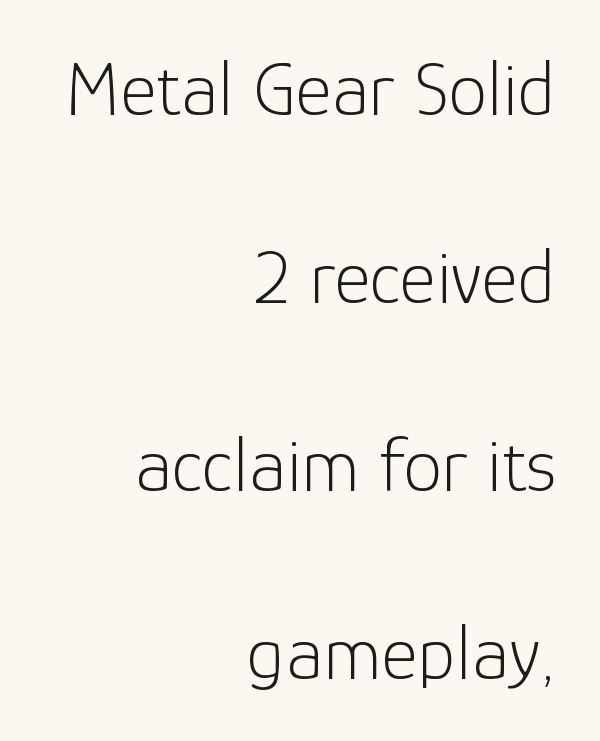
{"serif": "no", "italic": "no", "bold": "no", "weight": "light", "width": "normal", "stroke_contrast": "low", "x_height": "medium", "monospaced": "no", "underline": "no", "align": "right", "line_spacing": "loose", "line_spacing_ratio": 2.41, "letter_spacing": "normal", "letter_spacing_em": 0.0, "glyph_px": 78}
